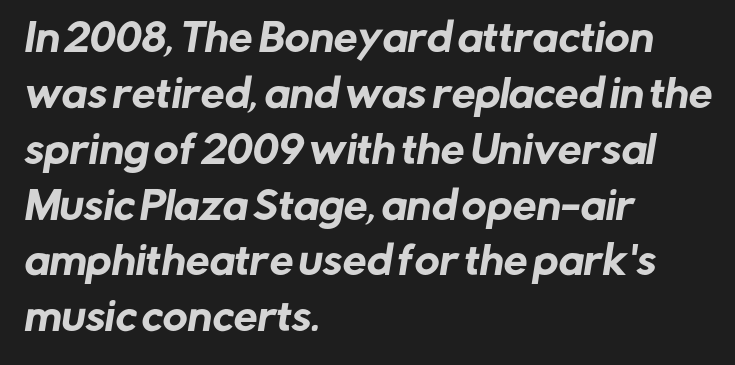
The image shows 38 px sans-serif type; set left-aligned, normal line spacing (1.47x), normal letter spacing, not underlined; low stroke contrast and a medium x-height.
